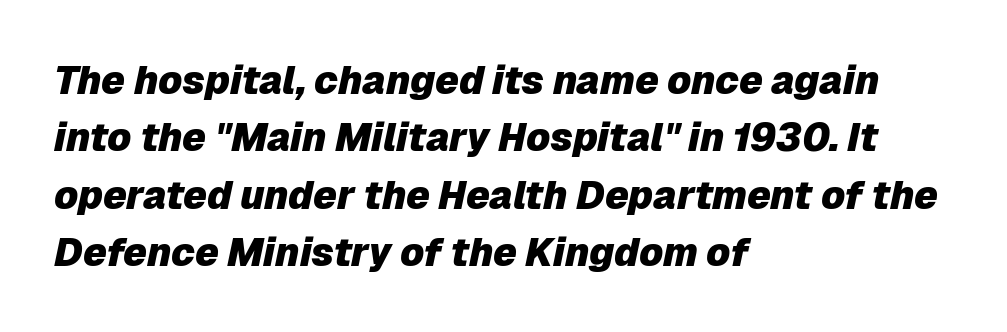
Q: Is the text bold? A: Yes.
Q: Is the text italic (slanted)? A: Yes, it leans right by about 12 degrees.
Q: Is the text underlined? A: No.
Q: How is the paragraph aligned? A: Left-aligned.
Q: Is the spacing between letters normal or unusually wide? A: Normal.
Q: Is the spacing between lines tight, normal or loose? A: Normal.
Q: Width (condensed, normal, or wide)? A: Normal.
Q: Stroke contrast? A: Low.
Q: x-height? A: Medium.
Q: Monospaced? A: No.
